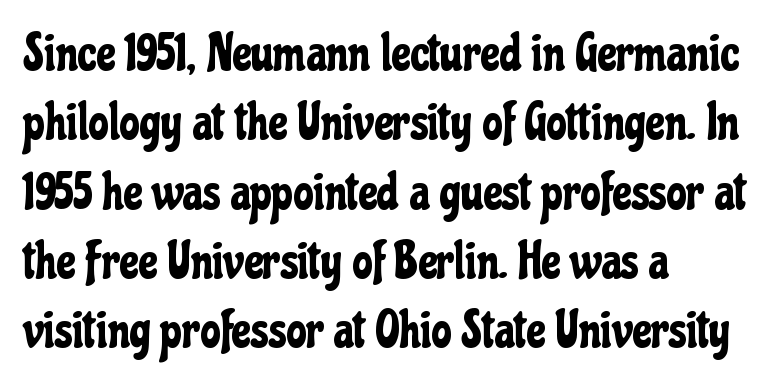
{"serif": "no", "italic": "no", "width": "condensed", "stroke_contrast": "low", "x_height": "medium", "monospaced": "no", "underline": "no", "align": "left", "line_spacing": "normal", "line_spacing_ratio": 1.36, "letter_spacing": "normal", "letter_spacing_em": 0.0, "glyph_px": 51}
